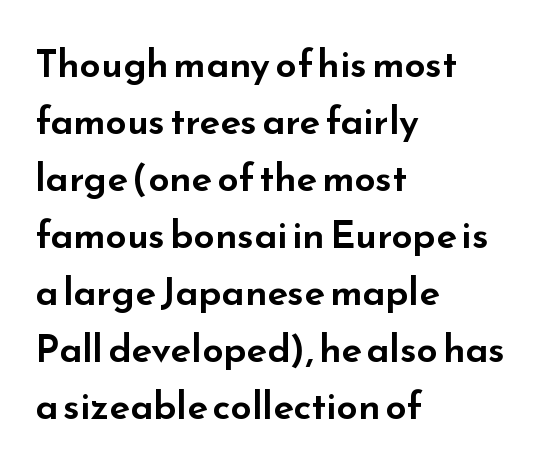
The image shows 38 px wide sans-serif type, upright; set left-aligned, normal line spacing (1.5x), normal letter spacing, not underlined; low stroke contrast and a small x-height.
